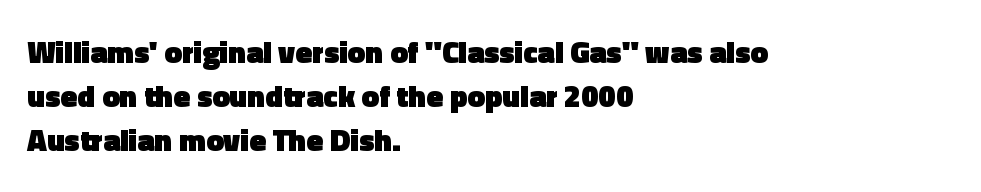
The image shows 31 px heavy sans-serif type, upright; set left-aligned, normal line spacing (1.42x), normal letter spacing, not underlined; a medium x-height.
